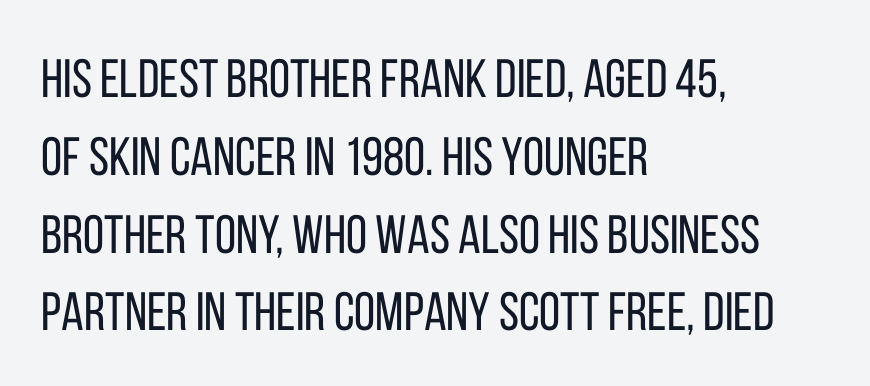
Q: Is the text bold? A: No.
Q: Is the text italic (slanted)? A: No, it is upright.
Q: Is the typeface a serif or a sans-serif typeface? A: Sans-serif.
Q: Is the text underlined? A: No.
Q: How is the paragraph aligned? A: Left-aligned.
Q: Is the spacing between letters normal or unusually wide? A: Normal.
Q: Is the spacing between lines tight, normal or loose? A: Normal.
Q: Width (condensed, normal, or wide)? A: Condensed.
Q: Stroke contrast? A: Low.
Q: x-height? A: Large.
Q: Monospaced? A: No.
